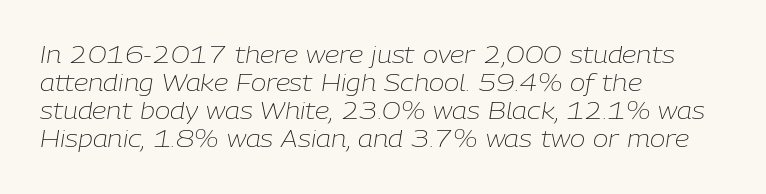
Has an underline been added? It has not. Line beginnings align vertically; line endings do not. Characters are canted at an angle relative to the baseline's perpendicular. Tracking value appears to be zero — textbook default spacing.
